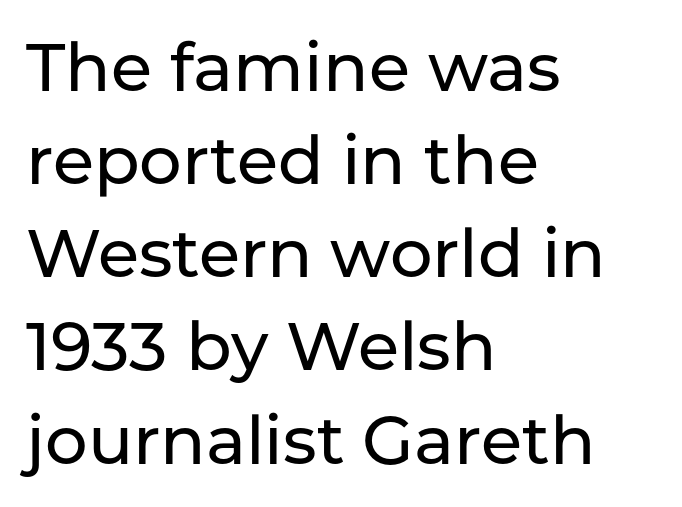
The image shows 67 px sans-serif type, upright; set left-aligned, normal line spacing (1.39x), normal letter spacing, not underlined; low stroke contrast and a medium x-height.
